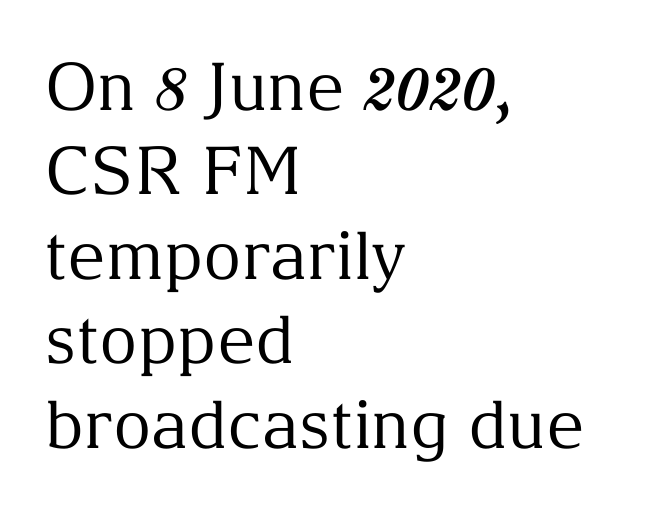
{"serif": "yes", "italic": "no", "bold": "no", "weight": "regular", "width": "normal", "stroke_contrast": "medium", "x_height": "medium", "monospaced": "no", "underline": "no", "align": "left", "line_spacing": "normal", "line_spacing_ratio": 1.28, "letter_spacing": "normal", "letter_spacing_em": 0.0, "glyph_px": 66}
